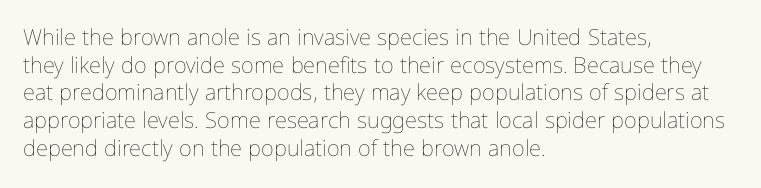
The typeface has the unassuming heft of standard copy or less. Vertical strokes here are truly vertical. A clean baseline with only descenders dipping below it. Default kerning and tracking; the words read as compact shapes.
